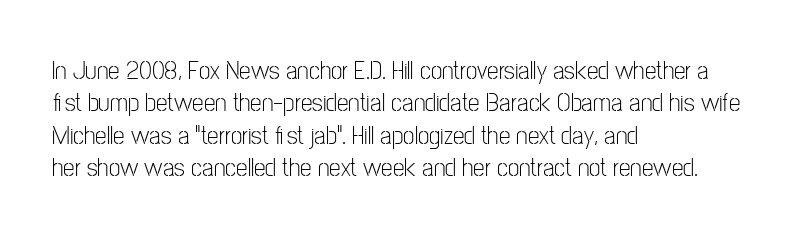
Q: Is the text bold? A: No.
Q: Is the text italic (slanted)? A: No, it is upright.
Q: Is the text underlined? A: No.
Q: How is the paragraph aligned? A: Left-aligned.
Q: Is the spacing between letters normal or unusually wide? A: Normal.
Q: Is the spacing between lines tight, normal or loose? A: Normal.
